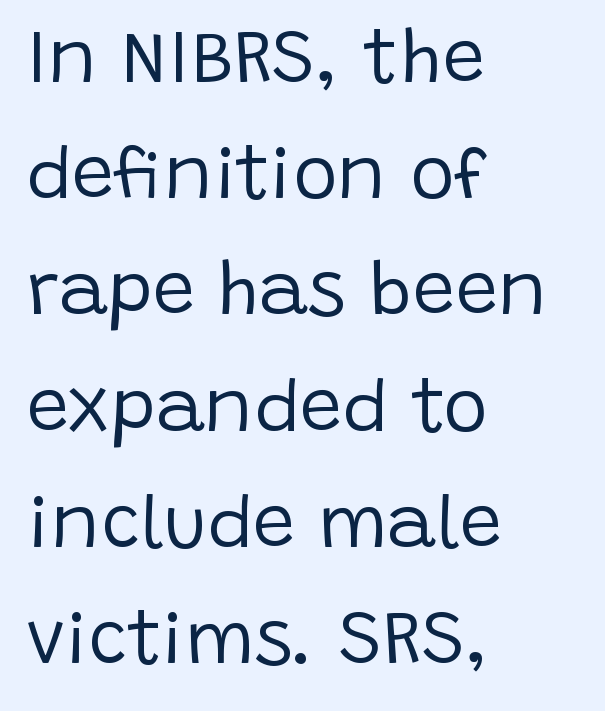
The ragged edge is on the right, which tells us the setting is flush left. How are the letters spaced? Ordinarily, with no added tracking. Leading matches the norm, producing a regular column. Are there feet on the stems? There aren't — it's a sans.
